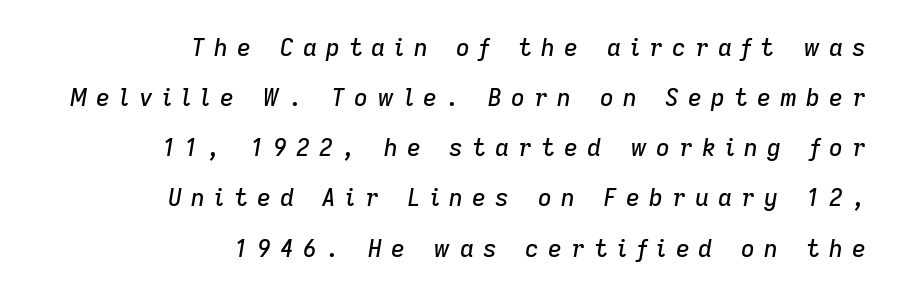
Q: Is the text italic (slanted)? A: Yes, it leans right by about 9 degrees.
Q: Is the text underlined? A: No.
Q: How is the paragraph aligned? A: Right-aligned.
Q: Is the spacing between letters normal or unusually wide? A: Unusually wide.
Q: Is the spacing between lines tight, normal or loose? A: Loose.
